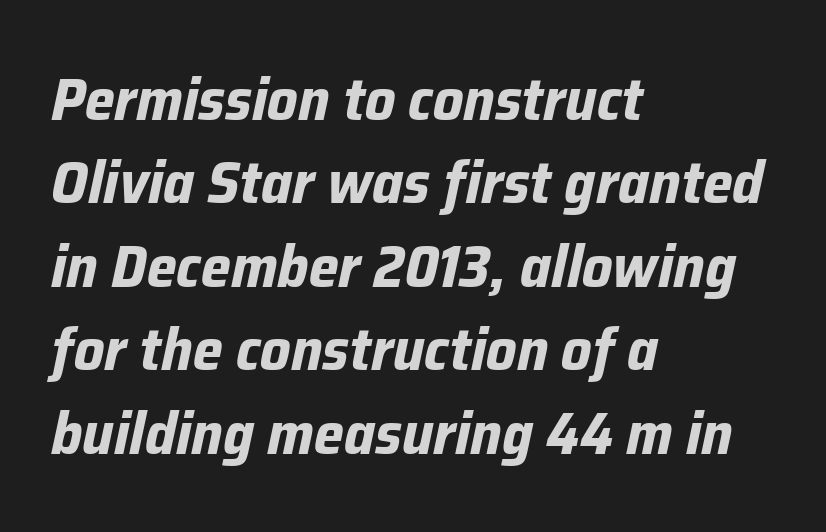
Q: Is the text bold? A: Yes.
Q: Is the text italic (slanted)? A: Yes, it leans right by about 12 degrees.
Q: Is the text underlined? A: No.
Q: How is the paragraph aligned? A: Left-aligned.
Q: Is the spacing between letters normal or unusually wide? A: Normal.
Q: Is the spacing between lines tight, normal or loose? A: Normal.
Q: Width (condensed, normal, or wide)? A: Normal.
Q: Stroke contrast? A: Low.
Q: x-height? A: Medium.
Q: Monospaced? A: No.
